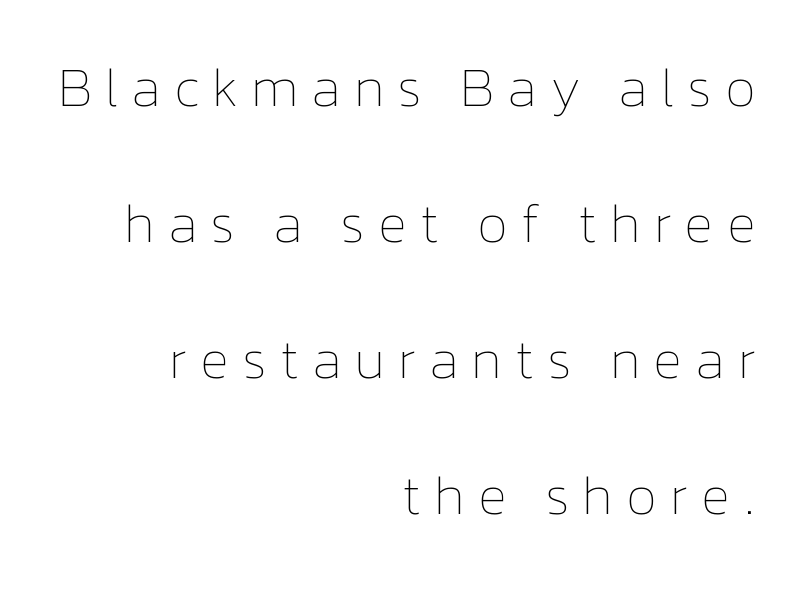
A light-to-regular cut is what we see here. The paragraph has a hard right edge and a soft left edge. Is this a fixed-width face? No — the glyphs have proportional, varying widths. Successive baselines arrive slowly, with a big drop between each.
